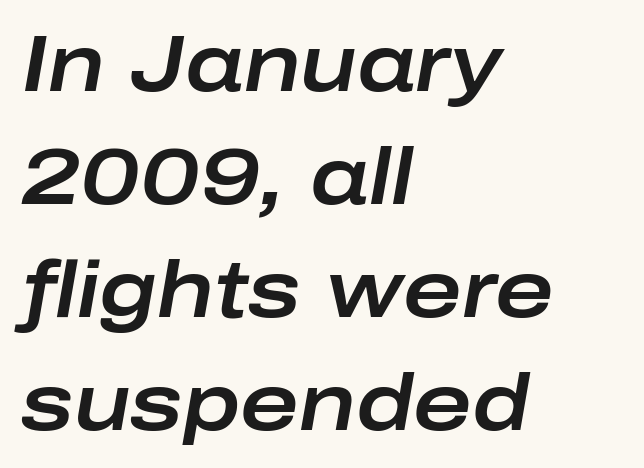
Note the varied advance widths — an 'i' is clearly narrower than an 'm'. Posture: slanted. Compared with typical paragraphs, the rows here are spaced about the same. Alignment: flush left. No word sits above an underline. These lines keep a tight, regular rhythm from letter to letter.
